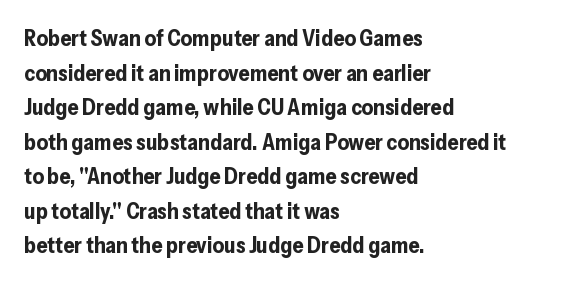
This sample uses an upright cut, with every glyph sitting square on the baseline. Whoever set this chose a conventional vertical rhythm. Students, note that the glyphs here touch the page at normal intervals. Strokes here are thick enough to call this a true bold.
